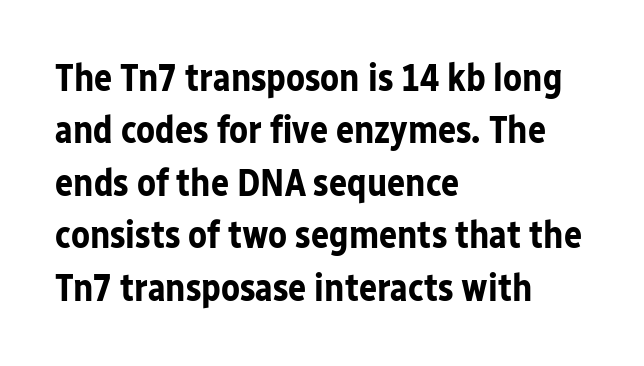
{"serif": "no", "italic": "no", "bold": "yes", "weight": "bold", "width": "normal", "stroke_contrast": "low", "x_height": "medium", "monospaced": "no", "underline": "no", "align": "left", "line_spacing": "normal", "line_spacing_ratio": 1.38, "letter_spacing": "normal", "letter_spacing_em": 0.0, "glyph_px": 38}
